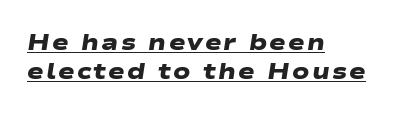
{"bold": "yes", "underline": "yes", "align": "left", "line_spacing": "normal", "line_spacing_ratio": 1.33, "glyph_px": 22}
